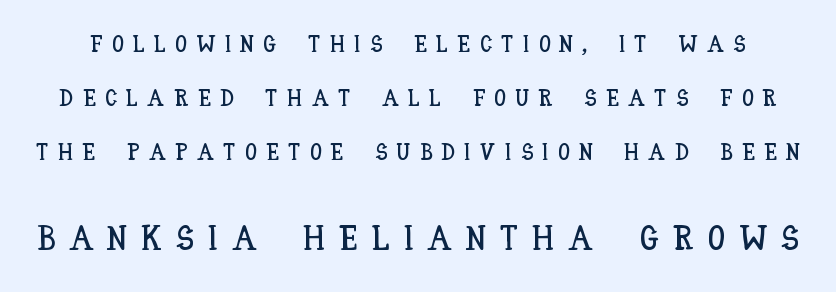
Students, observe: this is what heavily led, spacious text looks like. A typesetter would call this heavily tracked-out type. Descenders hang freely into open space. Looks like regular typesetting: each glyph gets only the width it needs. Nope, not italic — everything's standing straight. If you squint, the bottom block still reads clearly — it's the larger of the two.
